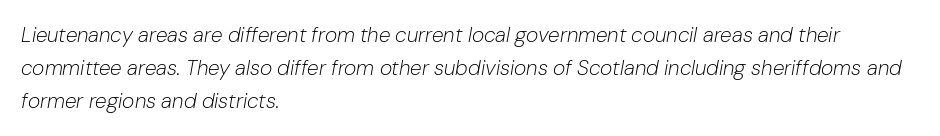
The image shows 21 px text type, italic (leaning right); set left-aligned, normal line spacing (1.57x), normal letter spacing, not underlined.
